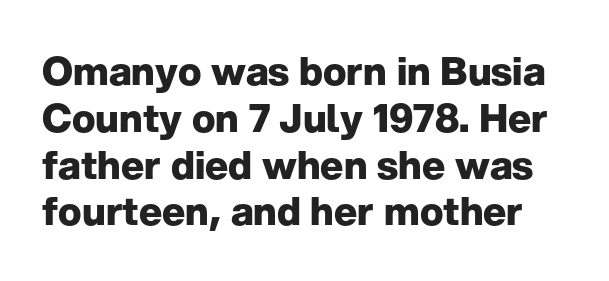
{"serif": "no", "italic": "no", "bold": "yes", "weight": "heavy", "width": "normal", "stroke_contrast": "low", "x_height": "medium", "monospaced": "no", "underline": "no", "line_spacing_ratio": 1.2, "letter_spacing": "normal", "letter_spacing_em": 0.0, "glyph_px": 39}
